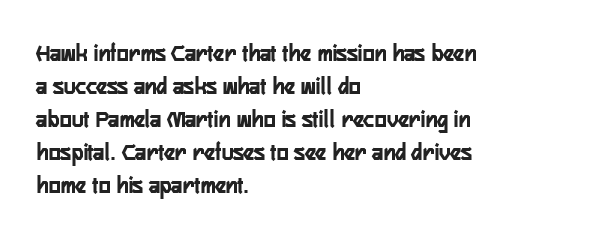
The image shows 25 px text type, upright; set left-aligned, normal line spacing (1.32x), normal letter spacing, not underlined.
